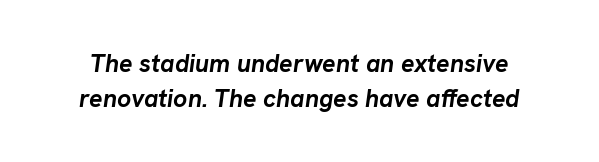
{"italic": "yes", "lean": "right", "slant_degrees": 8, "bold": "yes", "underline": "no", "line_spacing": "normal", "line_spacing_ratio": 1.39, "letter_spacing": "normal", "letter_spacing_em": 0.0, "glyph_px": 25}
